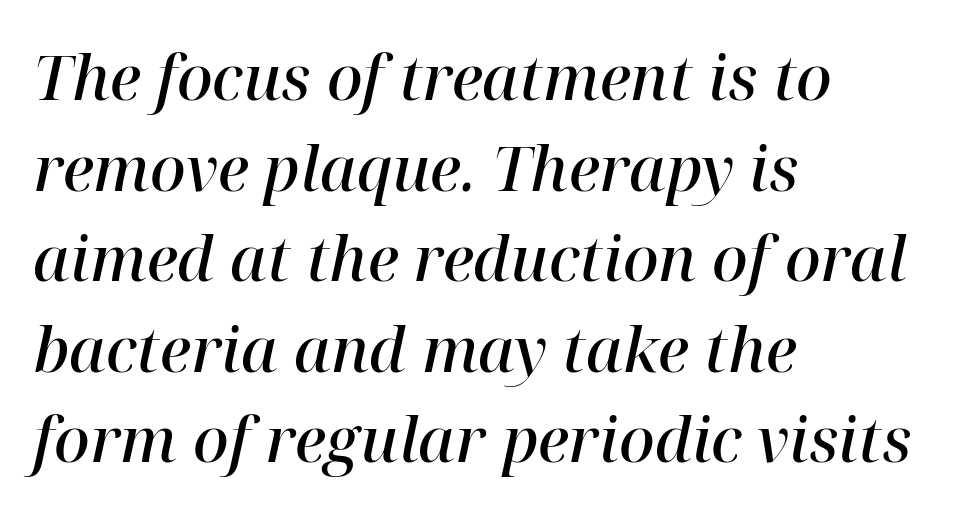
{"serif": "yes", "italic": "yes", "lean": "right", "slant_degrees": 12, "bold": "semi", "weight": "semibold", "width": "normal", "stroke_contrast": "high", "x_height": "medium", "monospaced": "no", "underline": "no", "align": "left", "line_spacing": "normal", "line_spacing_ratio": 1.46, "letter_spacing": "normal", "letter_spacing_em": 0.0, "glyph_px": 62}
